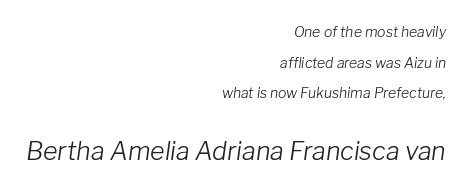
The image shows 25 px text type, italic (leaning right); set right-aligned, loose line spacing (2.19x), normal letter spacing, not underlined; the second (bottom) block is 1.79x larger.
